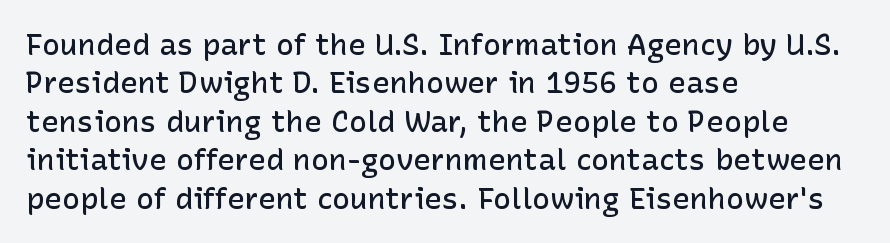
Q: Is the text bold? A: Semi-bold.
Q: Is the text italic (slanted)? A: No, it is upright.
Q: Is the typeface a serif or a sans-serif typeface? A: Sans-serif.
Q: Is the text underlined? A: No.
Q: How is the paragraph aligned? A: Left-aligned.
Q: Is the spacing between letters normal or unusually wide? A: Normal.
Q: Is the spacing between lines tight, normal or loose? A: Normal.
Q: Width (condensed, normal, or wide)? A: Normal.
Q: Stroke contrast? A: Low.
Q: x-height? A: Medium.
Q: Monospaced? A: No.
